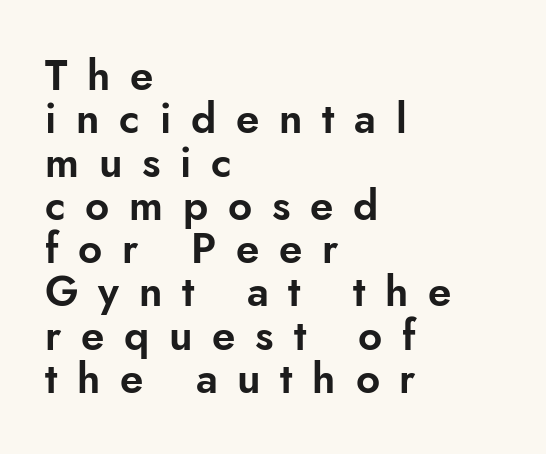
Spacing verdict: proportional, widths tailored to each character. This rendering widens character spacing well past its baseline value. The lines are packed closely together with very little leading. Unlike a traditional serif, this face leaves its strokes unadorned. This sample uses an upright cut, with every glyph sitting square on the baseline.
